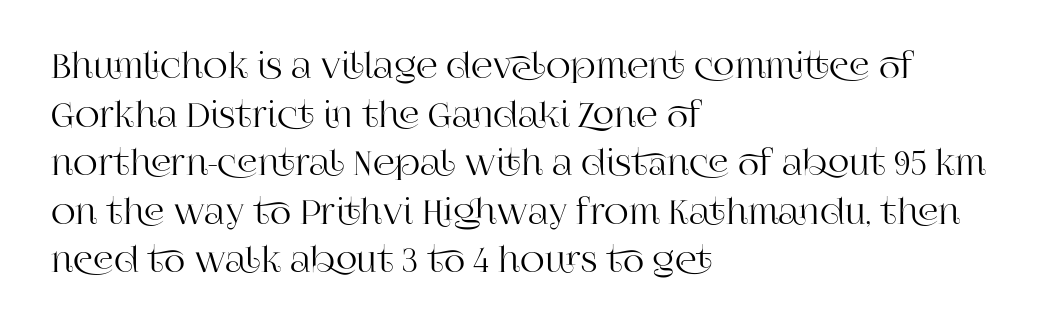
{"serif": "yes", "italic": "no", "width": "normal", "stroke_contrast": "high", "x_height": "large", "monospaced": "no", "underline": "no", "align": "left", "line_spacing": "normal", "line_spacing_ratio": 1.43, "letter_spacing": "normal", "letter_spacing_em": 0.0, "glyph_px": 34}
